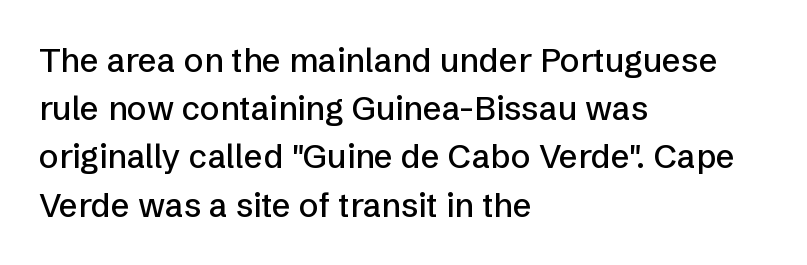
This sample keeps an unexceptional amount of space between lines. This sample is left-justified, so line endings fall wherever the words run out. If you drew a line through each stem, it would be perfectly vertical. Are there feet on the stems? There aren't — it's a sans.
